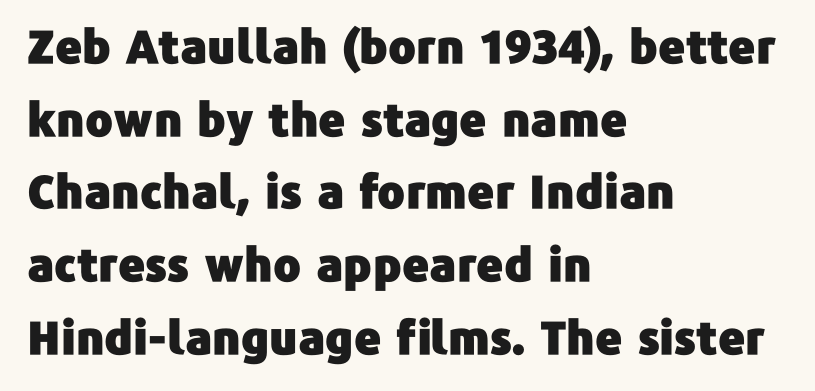
This rendering employs a face without finishing strokes, i.e., a sans-serif. Proportional: the letters do not fall into vertical columns. In terms of posture, this sample is upright. The specimen omits any rule beneath the text block's lines. Whoever set this chose a conventional vertical rhythm. The rendering keeps characters at their native spacing.
